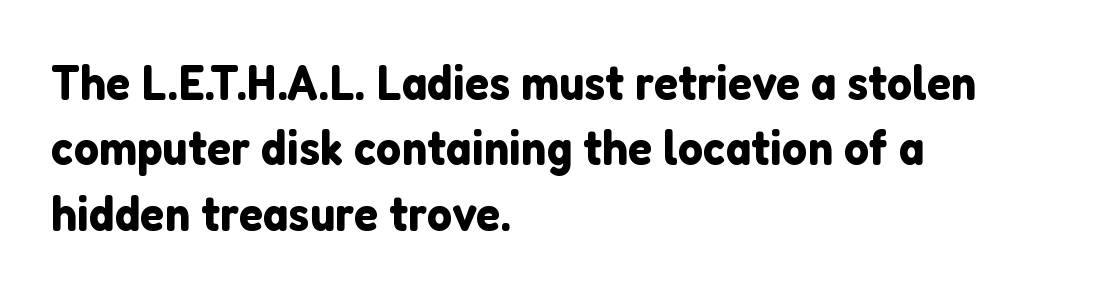
In terms of leading, this rendering sits right in the middle. Font category for this specimen: sans-serif. Descenders hang freely into open space. Tall strokes in this sample are plumb rather than angled.
